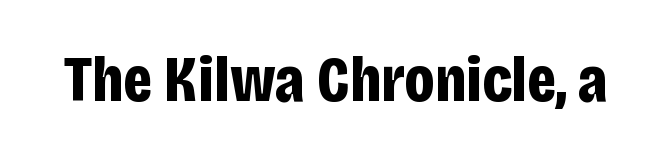
The image shows 65 px bold, condensed sans-serif type, upright; set normal letter spacing, not underlined; low stroke contrast and a large x-height.
